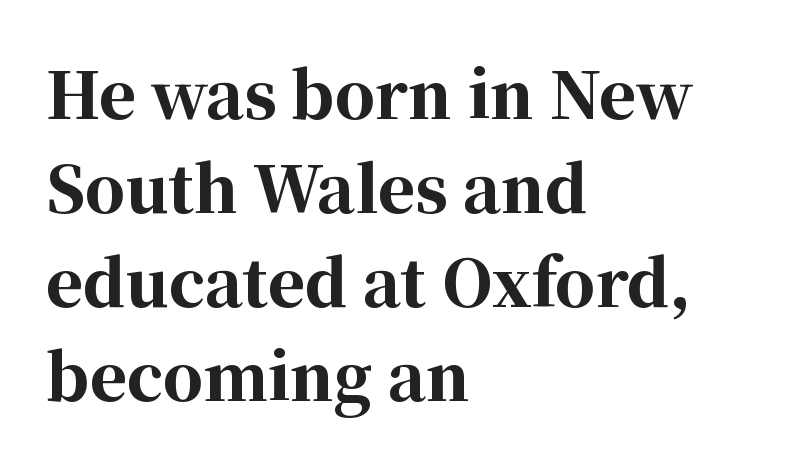
{"serif": "yes", "italic": "no", "bold": "yes", "weight": "bold", "width": "normal", "stroke_contrast": "high", "x_height": "medium", "monospaced": "no", "underline": "no", "align": "left", "line_spacing": "normal", "line_spacing_ratio": 1.49, "letter_spacing": "normal", "letter_spacing_em": 0.0, "glyph_px": 63}
